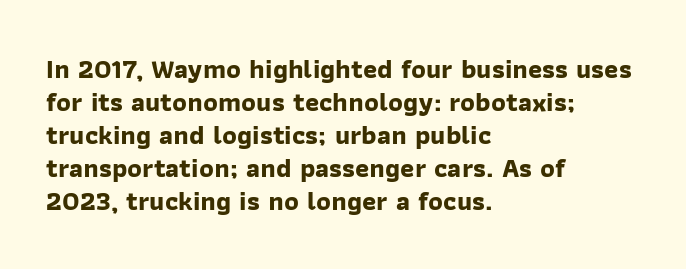
The typesetter chose a ragged-right arrangement here. Quick note: underline off. Here the glyphs are tracked normally, forming tight word shapes. On the weight axis this lands at bold, roughly 700.
